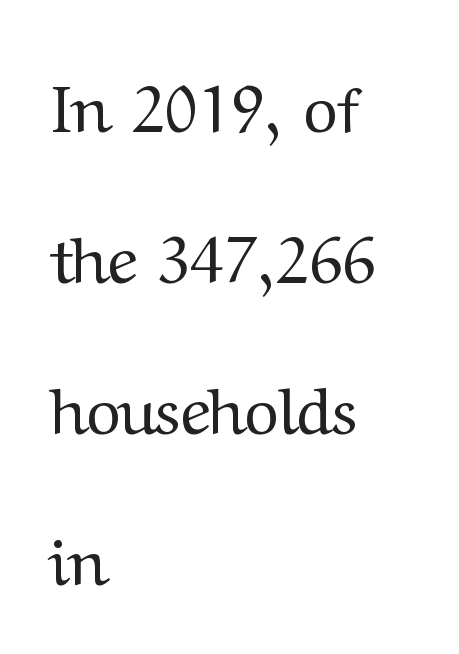
Q: Is the text bold? A: No.
Q: Is the text italic (slanted)? A: No, it is upright.
Q: Is the typeface a serif or a sans-serif typeface? A: Serif.
Q: Is the text underlined? A: No.
Q: How is the paragraph aligned? A: Left-aligned.
Q: Is the spacing between letters normal or unusually wide? A: Normal.
Q: Is the spacing between lines tight, normal or loose? A: Loose.
Q: Width (condensed, normal, or wide)? A: Normal.
Q: Stroke contrast? A: Medium.
Q: x-height? A: Medium.
Q: Monospaced? A: No.
